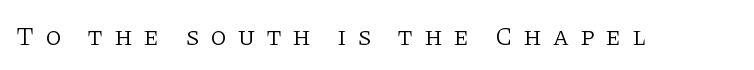
{"italic": "no", "bold": "no", "underline": "no", "letter_spacing": "wide", "letter_spacing_em": 0.42, "glyph_px": 26}
